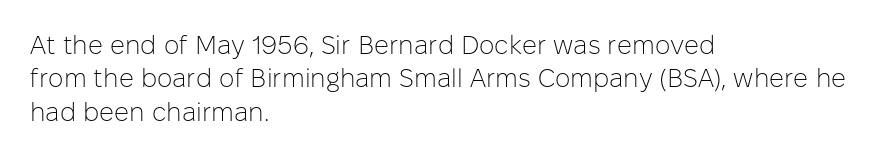
Compared with typical paragraphs, the rows here are spaced about the same. The letters stand straight up with perfectly vertical stems. Short and long lines alike share a common starting point at left. Is the stroke heavy? The answer is a plain regular-or-lighter. In terms of letterspacing, this is plain default setting. Just letters on the line, the space beneath them empty.
